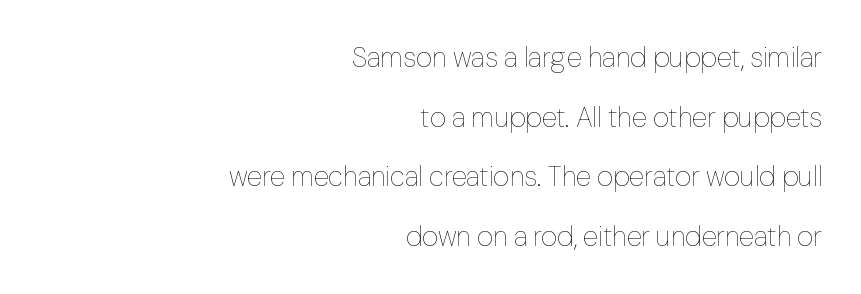
{"italic": "no", "bold": "no", "weight": "thin", "width": "normal", "stroke_contrast": "low", "x_height": "medium", "monospaced": "no", "underline": "no", "align": "right", "line_spacing": "loose", "line_spacing_ratio": 2.13, "letter_spacing": "normal", "letter_spacing_em": 0.0, "glyph_px": 28}
